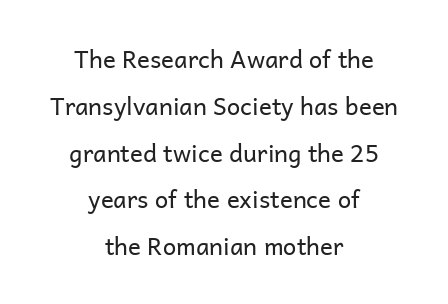
No word sits above an underline. One-word summary of the alignment: center. The strokes are not fattened; the text isn't bold. Horizontal bands of white between lines are thick stripes. The axis of the letterforms is exactly vertical.
